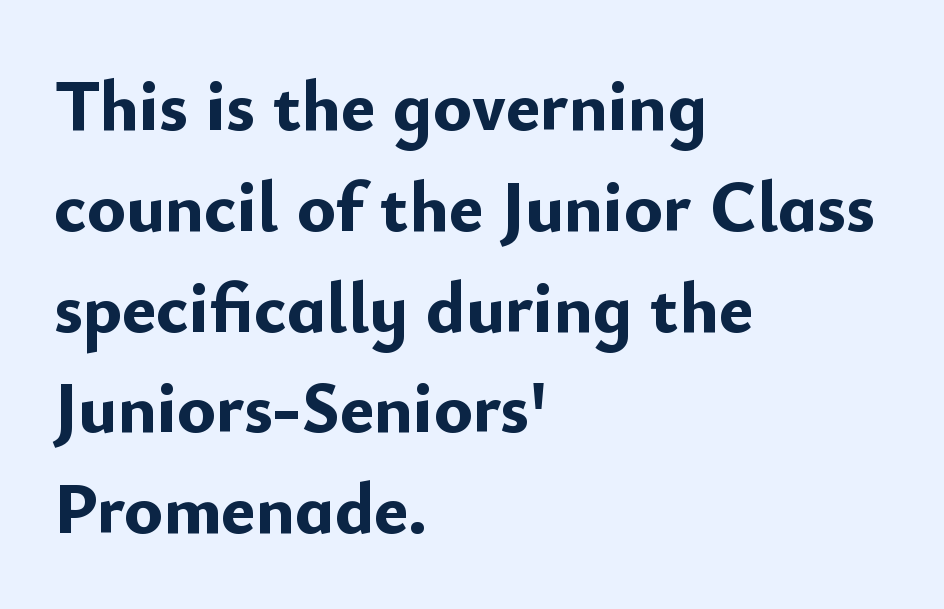
Q: Is the text bold? A: Yes.
Q: Is the text italic (slanted)? A: No, it is upright.
Q: Is the typeface a serif or a sans-serif typeface? A: Sans-serif.
Q: Is the text underlined? A: No.
Q: How is the paragraph aligned? A: Left-aligned.
Q: Is the spacing between letters normal or unusually wide? A: Normal.
Q: Is the spacing between lines tight, normal or loose? A: Normal.
Q: Width (condensed, normal, or wide)? A: Normal.
Q: Stroke contrast? A: Low.
Q: x-height? A: Small.
Q: Monospaced? A: No.
